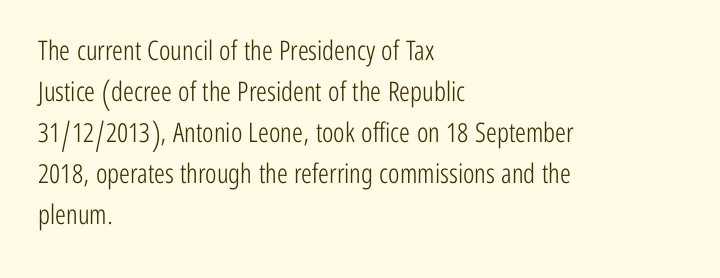
Q: Is the text bold? A: No.
Q: Is the text italic (slanted)? A: No, it is upright.
Q: Is the text underlined? A: No.
Q: How is the paragraph aligned? A: Left-aligned.
Q: Is the spacing between letters normal or unusually wide? A: Normal.
Q: Is the spacing between lines tight, normal or loose? A: Normal.
